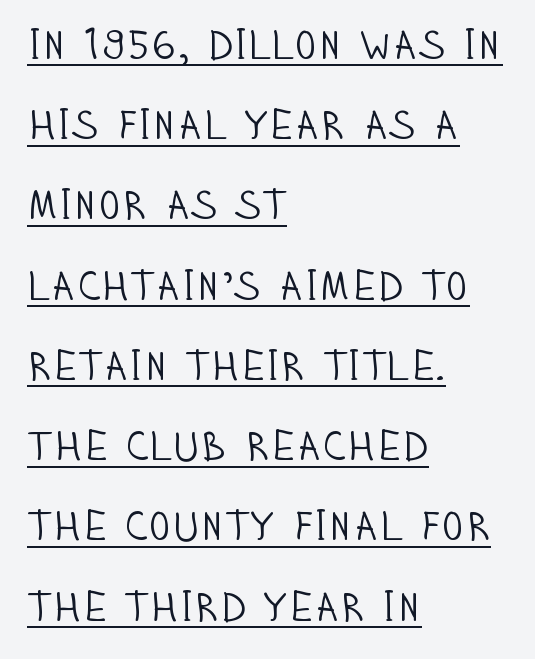
{"serif": "no", "italic": "no", "bold": "no", "weight": "light", "width": "condensed", "stroke_contrast": "low", "x_height": "large", "monospaced": "no", "underline": "yes", "align": "left", "line_spacing": "loose", "line_spacing_ratio": 1.91, "letter_spacing": "normal", "letter_spacing_em": 0.0, "glyph_px": 42}
